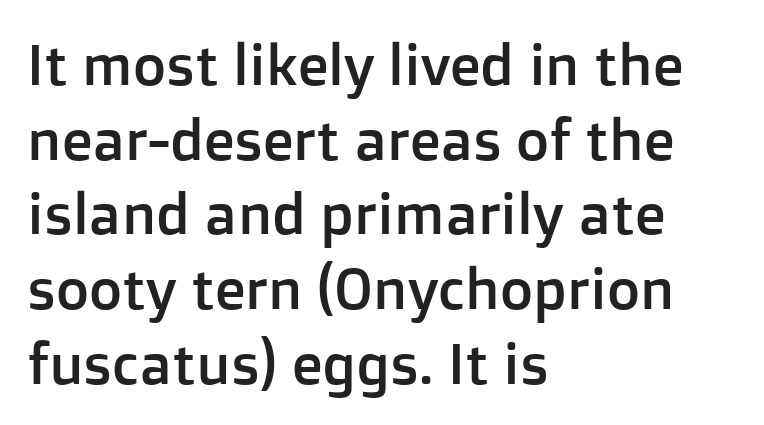
The image shows 57 px sans-serif type, upright; set left-aligned, normal line spacing (1.31x), normal letter spacing, not underlined; low stroke contrast and a medium x-height.
